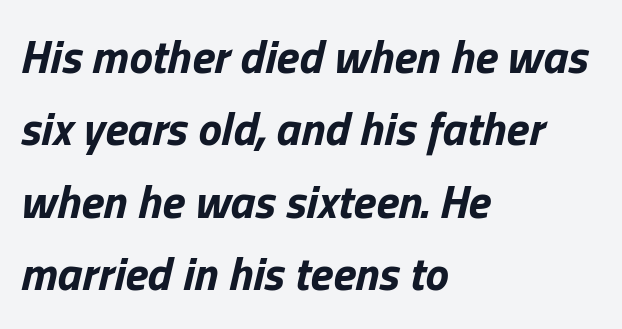
The image shows 47 px bold type, italic (leaning right); set left-aligned, normal line spacing (1.54x), normal letter spacing, not underlined; low stroke contrast and a medium x-height.
